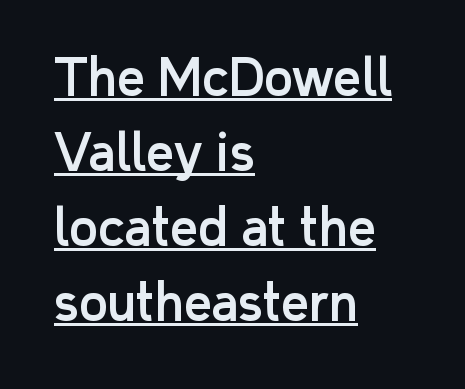
The image shows 49 px sans-serif type, upright; set left-aligned, normal line spacing (1.53x), normal letter spacing, underlined; low stroke contrast and a medium x-height.
